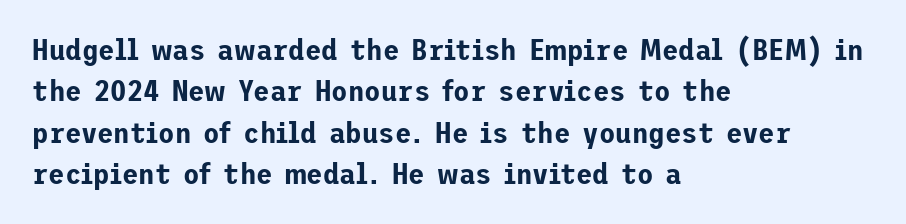
Q: Is the text italic (slanted)? A: No, it is upright.
Q: Is the typeface a serif or a sans-serif typeface? A: Sans-serif.
Q: Is the text underlined? A: No.
Q: How is the paragraph aligned? A: Left-aligned.
Q: Is the spacing between letters normal or unusually wide? A: Normal.
Q: Is the spacing between lines tight, normal or loose? A: Normal.
Q: Width (condensed, normal, or wide)? A: Normal.
Q: Stroke contrast? A: Low.
Q: x-height? A: Medium.
